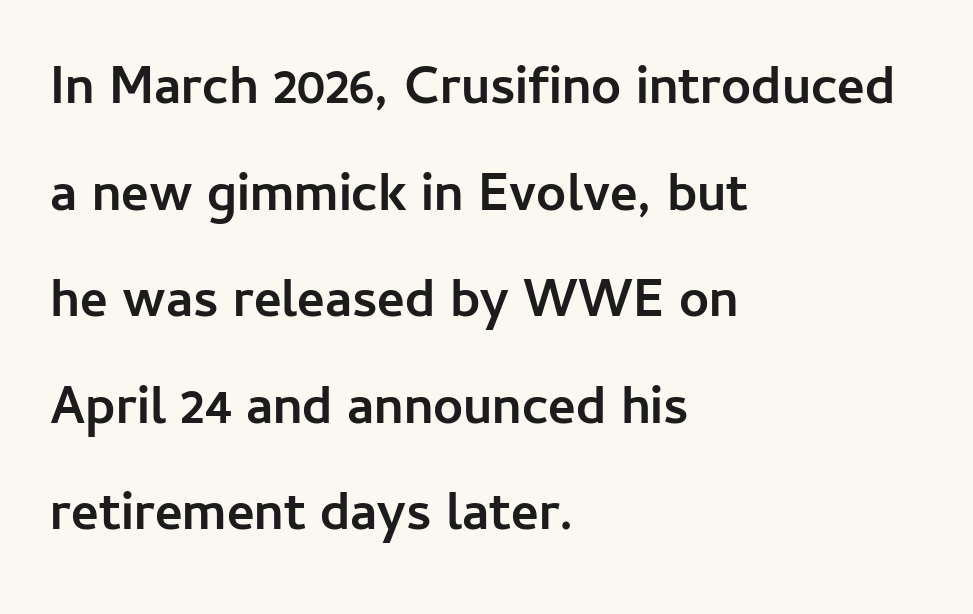
{"serif": "no", "italic": "no", "bold": "yes", "weight": "semibold", "width": "normal", "stroke_contrast": "low", "x_height": "medium", "monospaced": "no", "underline": "no", "align": "left", "line_spacing": "loose", "line_spacing_ratio": 2.01, "letter_spacing": "normal", "letter_spacing_em": 0.0, "glyph_px": 53}
